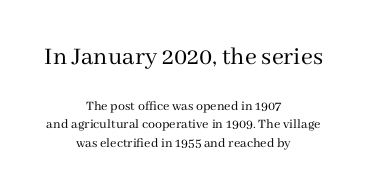
The image shows 26 px text type, upright; set centered, normal line spacing (1.34x), normal letter spacing, not underlined; the first (top) block is 1.86x larger.
